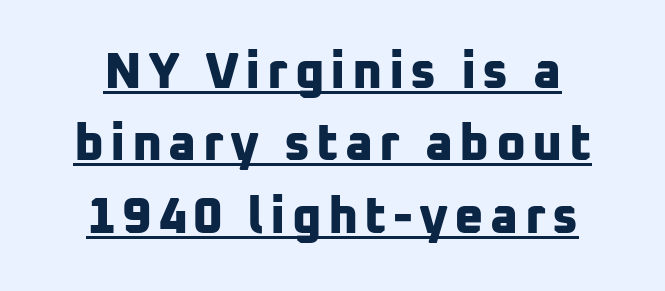
Here the designer chose a conventional face with non-uniform glyph widths. Is there an underline? Yes — a line sits under the letters. The leading is moderate, giving the passage an even texture. The face used here is a sans, in the tradition of grotesques and geometrics. The font is running at its bold setting.
